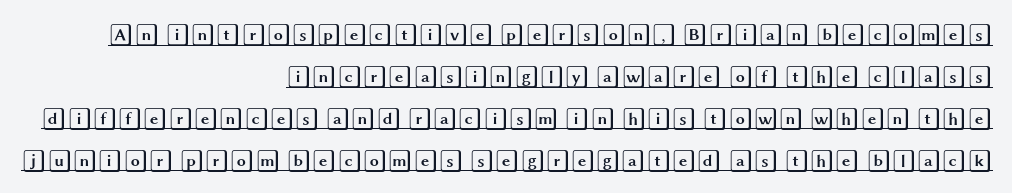
Q: Is the text italic (slanted)? A: No, it is upright.
Q: Is the text underlined? A: Yes.
Q: How is the paragraph aligned? A: Right-aligned.
Q: Is the spacing between letters normal or unusually wide? A: Normal.
